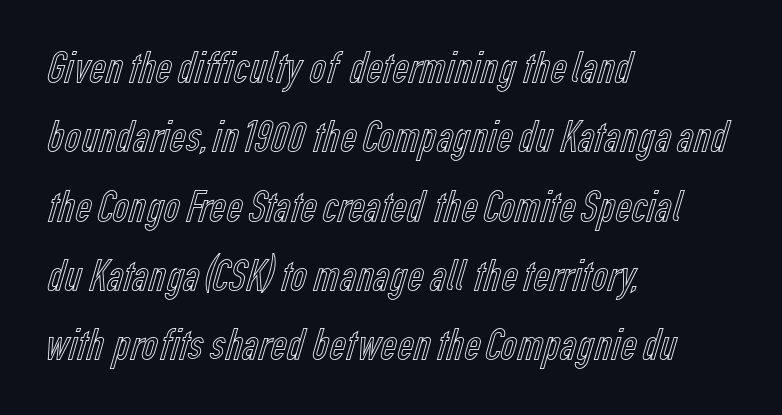
Proportional: the letters do not fall into vertical columns. Descenders hang freely into open space. The lines are quadded left. Glyph-to-glyph distance matches everyday printed text. Honestly, the row spacing looks completely unremarkable.
